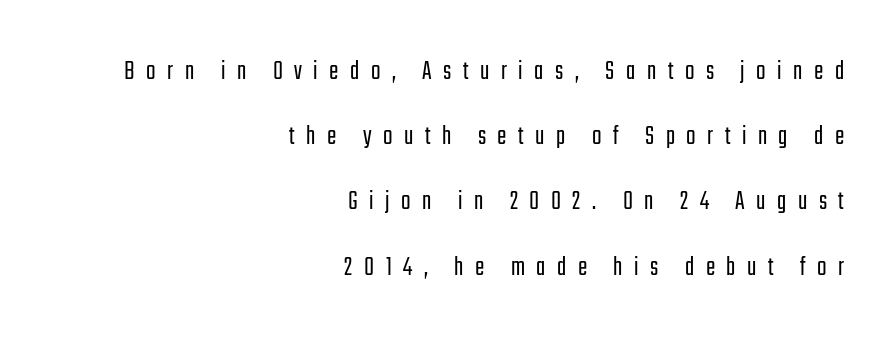
Q: Is the text bold? A: No.
Q: Is the text italic (slanted)? A: No, it is upright.
Q: Is the typeface a serif or a sans-serif typeface? A: Sans-serif.
Q: Is the text underlined? A: No.
Q: How is the paragraph aligned? A: Right-aligned.
Q: Is the spacing between letters normal or unusually wide? A: Unusually wide.
Q: Is the spacing between lines tight, normal or loose? A: Loose.
Q: Width (condensed, normal, or wide)? A: Condensed.
Q: Stroke contrast? A: Low.
Q: x-height? A: Medium.
Q: Monospaced? A: No.
